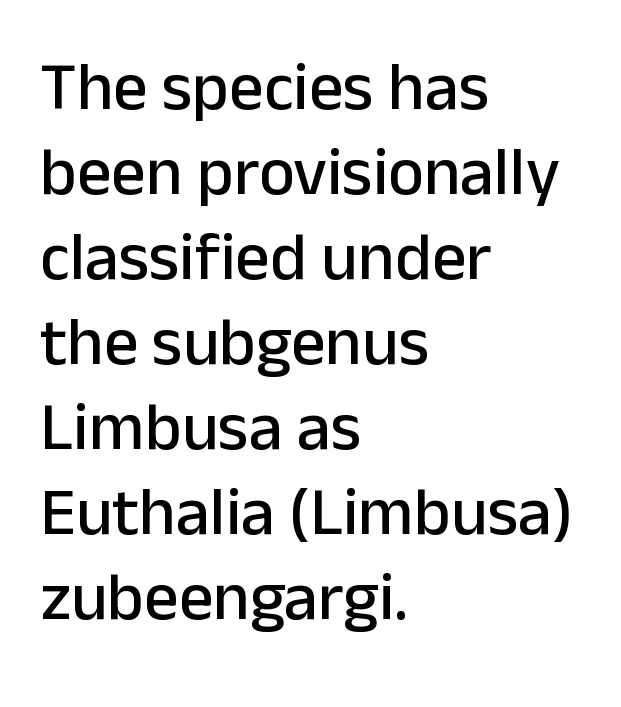
Q: Is the text italic (slanted)? A: No, it is upright.
Q: Is the typeface a serif or a sans-serif typeface? A: Sans-serif.
Q: Is the text underlined? A: No.
Q: How is the paragraph aligned? A: Left-aligned.
Q: Is the spacing between letters normal or unusually wide? A: Normal.
Q: Is the spacing between lines tight, normal or loose? A: Normal.
Q: Width (condensed, normal, or wide)? A: Normal.
Q: Stroke contrast? A: Low.
Q: x-height? A: Medium.
Q: Monospaced? A: No.
